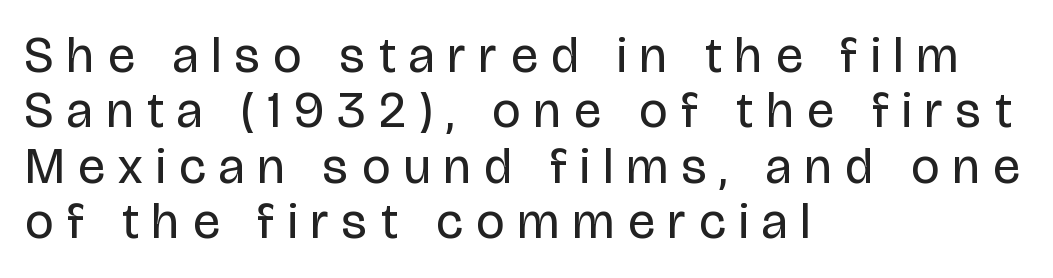
{"serif": "no", "italic": "no", "bold": "no", "weight": "regular", "width": "condensed", "stroke_contrast": "low", "x_height": "large", "monospaced": "no", "underline": "no", "align": "left", "line_spacing": "tight", "line_spacing_ratio": 1.11, "letter_spacing": "wide", "letter_spacing_em": 0.28, "glyph_px": 50}
